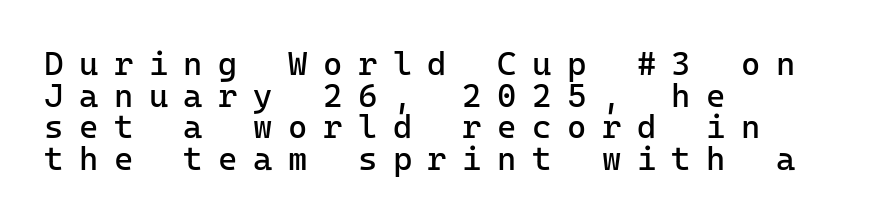
Q: Is the text bold? A: No.
Q: Is the text italic (slanted)? A: No, it is upright.
Q: Is the typeface a serif or a sans-serif typeface? A: Sans-serif.
Q: Is the text underlined? A: No.
Q: How is the paragraph aligned? A: Left-aligned.
Q: Is the spacing between letters normal or unusually wide? A: Unusually wide.
Q: Is the spacing between lines tight, normal or loose? A: Tight.
Q: Width (condensed, normal, or wide)? A: Normal.
Q: Stroke contrast? A: Low.
Q: x-height? A: Medium.
Q: Monospaced? A: Yes.
